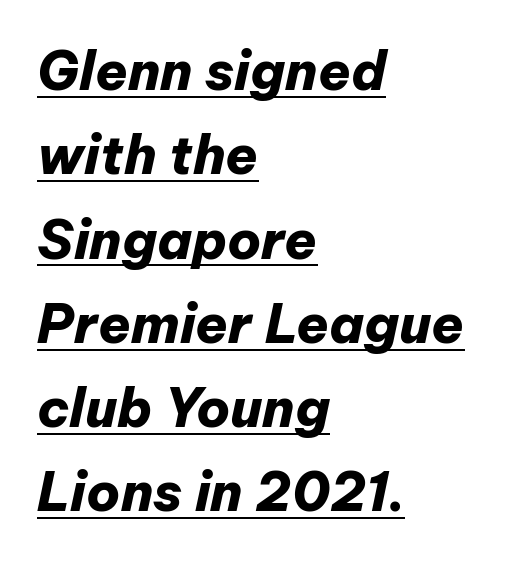
{"italic": "yes", "lean": "right", "slant_degrees": 12, "bold": "yes", "weight": "heavy", "width": "normal", "stroke_contrast": "low", "x_height": "medium", "monospaced": "no", "underline": "yes", "align": "left", "line_spacing": "normal", "line_spacing_ratio": 1.59, "letter_spacing": "normal", "letter_spacing_em": 0.0, "glyph_px": 53}
